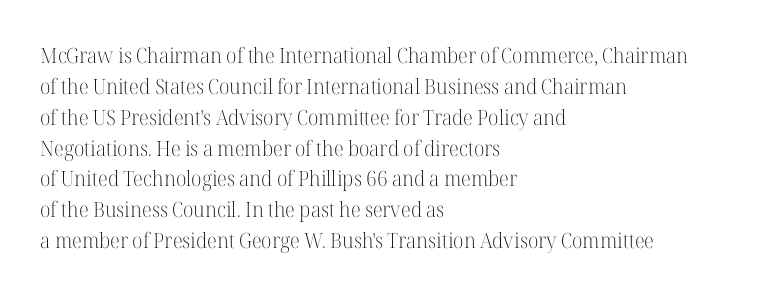
The image shows 21 px text type, upright; set left-aligned, normal line spacing (1.47x), normal letter spacing, not underlined.
